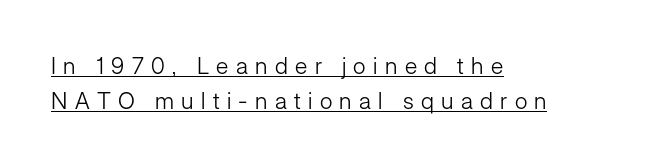
Q: Is the text bold? A: No.
Q: Is the text italic (slanted)? A: No, it is upright.
Q: Is the text underlined? A: Yes.
Q: How is the paragraph aligned? A: Left-aligned.
Q: Is the spacing between letters normal or unusually wide? A: Unusually wide.
Q: Is the spacing between lines tight, normal or loose? A: Normal.
